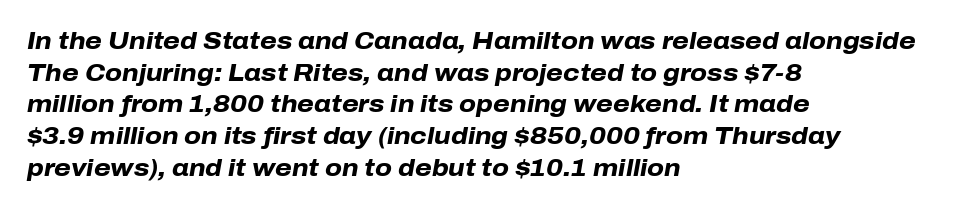
Q: Is the text bold? A: Yes.
Q: Is the text italic (slanted)? A: Yes, it leans right by about 10 degrees.
Q: Is the text underlined? A: No.
Q: How is the paragraph aligned? A: Left-aligned.
Q: Is the spacing between letters normal or unusually wide? A: Normal.
Q: Is the spacing between lines tight, normal or loose? A: Normal.
